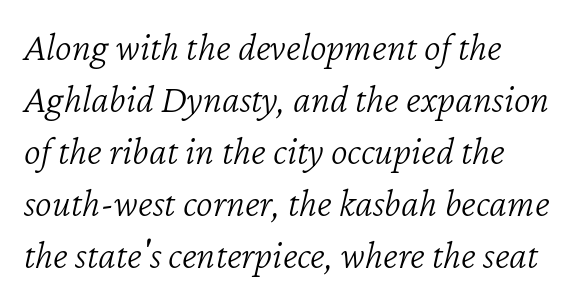
Anything drawn beneath the words? Only blank space. Compared with typical paragraphs, the rows here are spaced about the same. Short note: letters normally spaced. It's the slanting kind of type.
